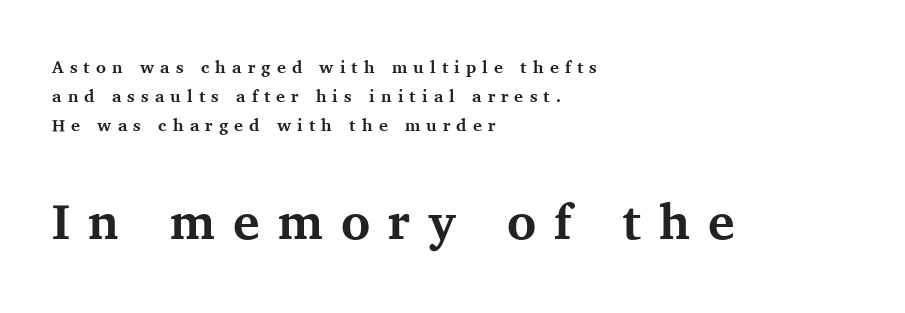
Q: Is the text bold? A: Yes.
Q: Is the text italic (slanted)? A: No, it is upright.
Q: Is the typeface a serif or a sans-serif typeface? A: Serif.
Q: Is the text underlined? A: No.
Q: How is the paragraph aligned? A: Left-aligned.
Q: Is the spacing between letters normal or unusually wide? A: Unusually wide.
Q: Is the spacing between lines tight, normal or loose? A: Normal.
Q: Which block of text is set in a larger size, the first (top) or the second (bottom)? A: The second (bottom) one.
Q: Width (condensed, normal, or wide)? A: Normal.
Q: Stroke contrast? A: Medium.
Q: x-height? A: Medium.
Q: Monospaced? A: No.
